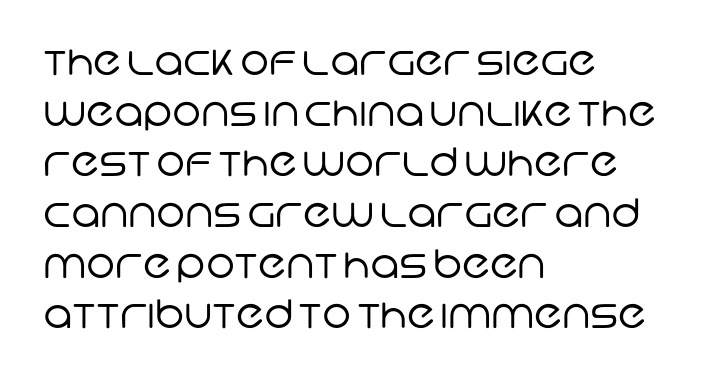
Q: Is the text bold? A: No.
Q: Is the typeface a serif or a sans-serif typeface? A: Sans-serif.
Q: Is the text underlined? A: No.
Q: How is the paragraph aligned? A: Left-aligned.
Q: Is the spacing between letters normal or unusually wide? A: Normal.
Q: Is the spacing between lines tight, normal or loose? A: Normal.
Q: Width (condensed, normal, or wide)? A: Normal.
Q: Stroke contrast? A: Low.
Q: x-height? A: Large.
Q: Monospaced? A: No.
